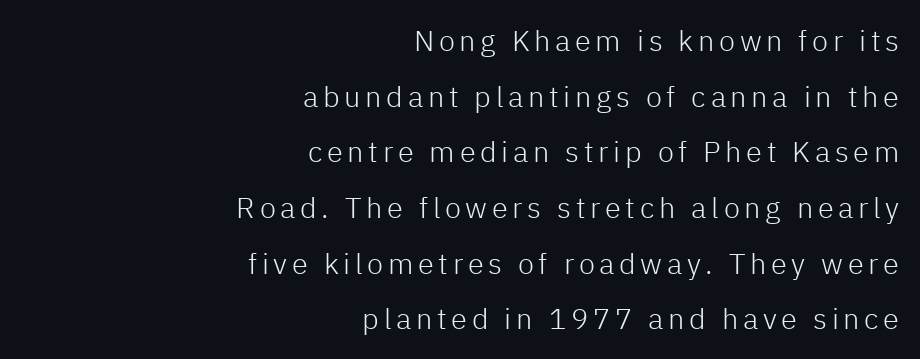
{"serif": "no", "italic": "no", "bold": "no", "weight": "light", "width": "normal", "stroke_contrast": "low", "x_height": "medium", "monospaced": "no", "underline": "no", "align": "right", "line_spacing": "loose", "line_spacing_ratio": 1.92, "glyph_px": 29}
